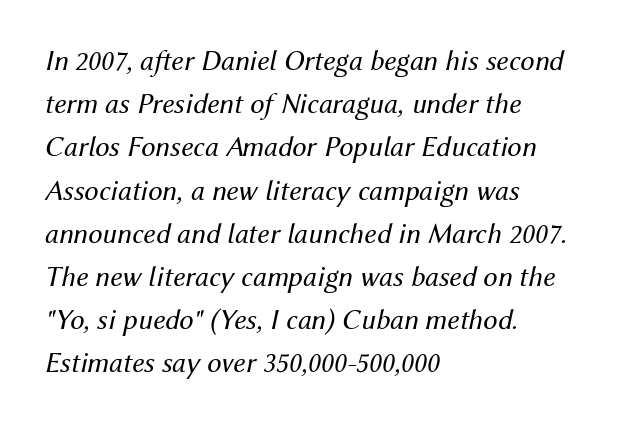
Q: Is the text bold? A: No.
Q: Is the text italic (slanted)? A: Yes, it leans right by about 12 degrees.
Q: Is the text underlined? A: No.
Q: How is the paragraph aligned? A: Left-aligned.
Q: Is the spacing between letters normal or unusually wide? A: Normal.
Q: Is the spacing between lines tight, normal or loose? A: Normal.
Q: Width (condensed, normal, or wide)? A: Normal.
Q: Stroke contrast? A: Medium.
Q: x-height? A: Medium.
Q: Monospaced? A: No.
